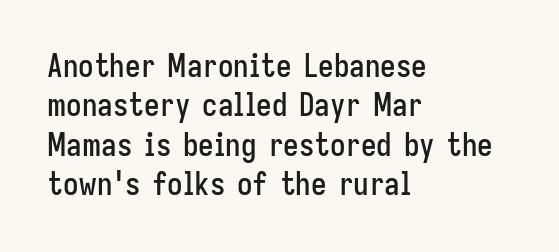
Q: Is the text italic (slanted)? A: No, it is upright.
Q: Is the typeface a serif or a sans-serif typeface? A: Sans-serif.
Q: Is the text underlined? A: No.
Q: How is the paragraph aligned? A: Left-aligned.
Q: Is the spacing between letters normal or unusually wide? A: Normal.
Q: Is the spacing between lines tight, normal or loose? A: Normal.
Q: Width (condensed, normal, or wide)? A: Condensed.
Q: Stroke contrast? A: Low.
Q: x-height? A: Medium.
Q: Monospaced? A: No.
